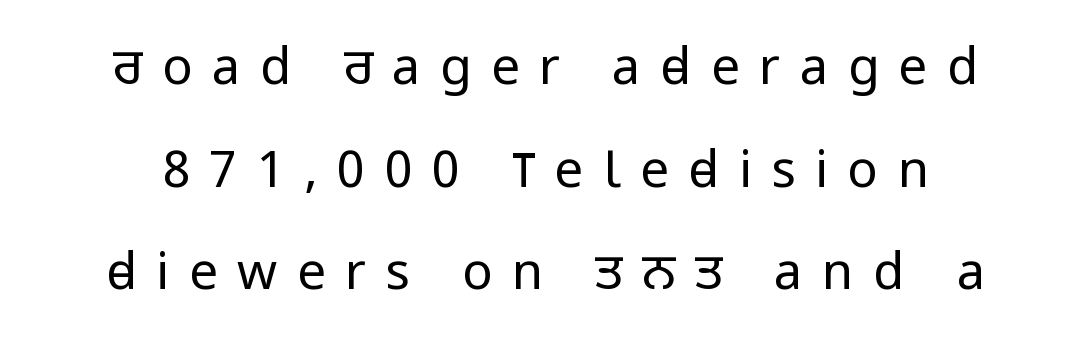
The image shows 51 px regular-weight, condensed sans-serif type, upright; set loose line spacing (2.01x), unusually wide letter spacing (+0.38 em), not underlined; low stroke contrast and a large x-height.
